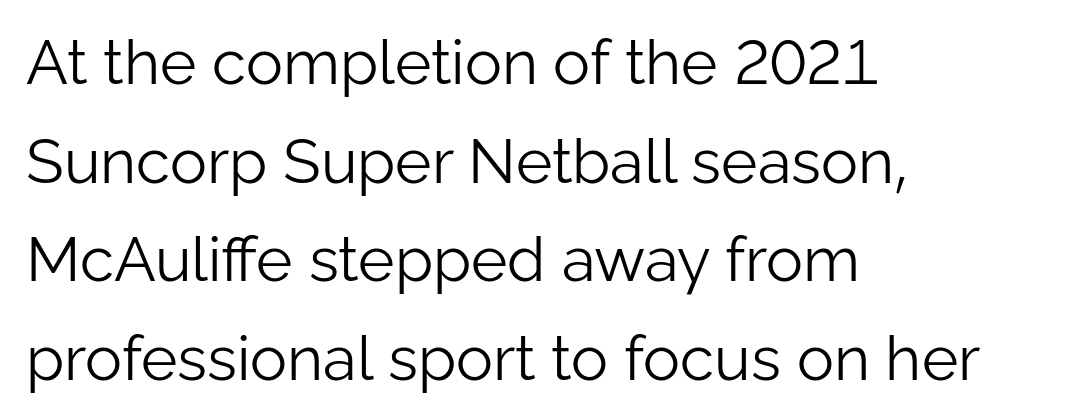
Q: Is the text bold? A: No.
Q: Is the text italic (slanted)? A: No, it is upright.
Q: Is the typeface a serif or a sans-serif typeface? A: Sans-serif.
Q: Is the text underlined? A: No.
Q: How is the paragraph aligned? A: Left-aligned.
Q: Is the spacing between letters normal or unusually wide? A: Normal.
Q: Is the spacing between lines tight, normal or loose? A: Normal.
Q: Width (condensed, normal, or wide)? A: Normal.
Q: Stroke contrast? A: Low.
Q: x-height? A: Medium.
Q: Monospaced? A: No.
